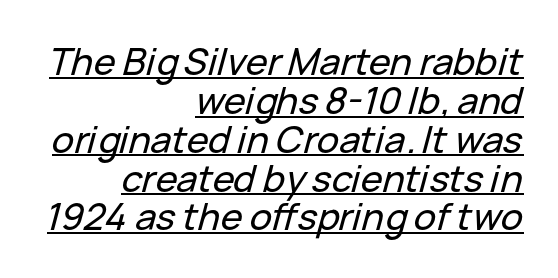
{"italic": "yes", "lean": "right", "slant_degrees": 15, "width": "normal", "stroke_contrast": "low", "x_height": "medium", "monospaced": "no", "underline": "yes", "align": "right", "line_spacing": "tight", "line_spacing_ratio": 1.05, "letter_spacing": "normal", "letter_spacing_em": 0.0, "glyph_px": 37}
